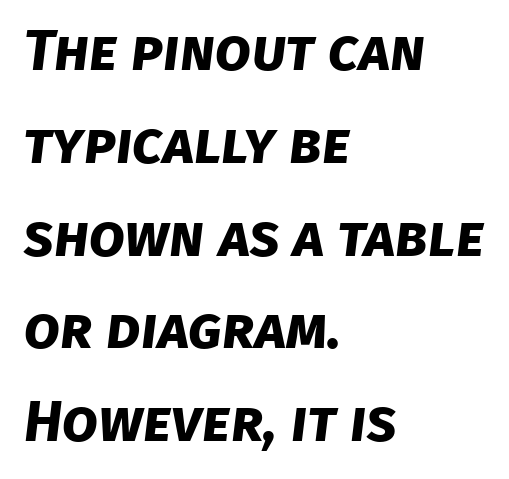
{"serif": "no", "bold": "yes", "weight": "bold", "width": "normal", "stroke_contrast": "low", "x_height": "large", "monospaced": "no", "underline": "no", "align": "left", "line_spacing": "normal", "line_spacing_ratio": 1.6, "letter_spacing": "normal", "letter_spacing_em": 0.0, "glyph_px": 58}
